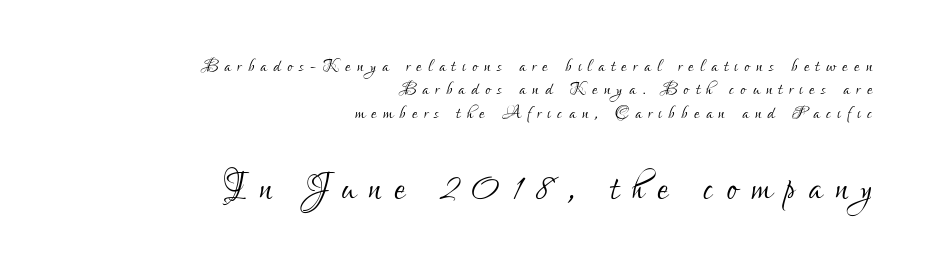
The image shows 49 px light, condensed sans-serif type; set right-aligned, tight line spacing (0.97x), unusually wide letter spacing (+0.27 em), not underlined; the second (bottom) block is 2.04x larger; low stroke contrast and a small x-height.
